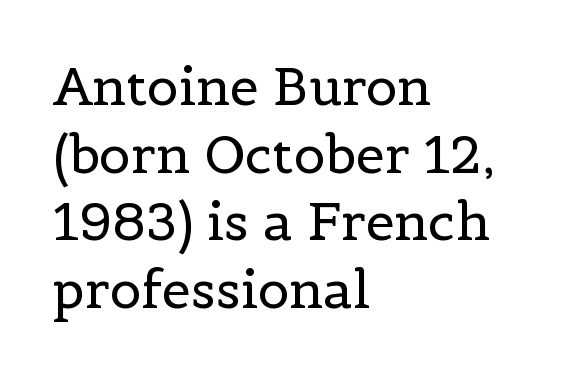
Horizontal bands of white between lines are of average thickness. Is this a fixed-width face? No — the glyphs have proportional, varying widths. The horizontal fit of the characters is conventional and even. These lines were composed using upright roman letters. The paragraph has a hard left edge and a soft right edge.
